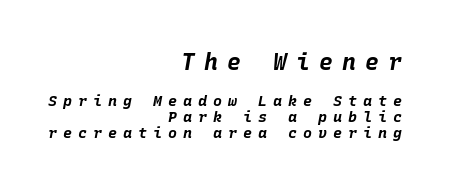
{"italic": "yes", "lean": "right", "slant_degrees": 10, "bold": "yes", "underline": "no", "align": "right", "line_spacing": "tight", "line_spacing_ratio": 1.06, "letter_spacing": "wide", "letter_spacing_em": 0.4, "larger_block": "first", "size_ratio": 1.53, "glyph_px": 23}
